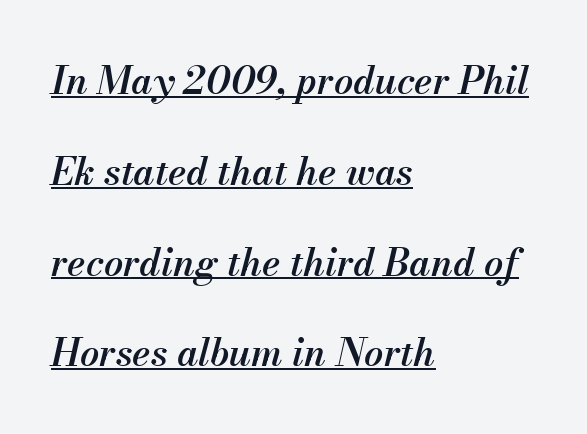
{"italic": "yes", "lean": "right", "slant_degrees": 13, "bold": "semi", "weight": "semibold", "width": "normal", "stroke_contrast": "medium", "x_height": "small", "monospaced": "no", "underline": "yes", "align": "left", "line_spacing": "loose", "line_spacing_ratio": 2.39, "letter_spacing": "normal", "letter_spacing_em": 0.0, "glyph_px": 38}
